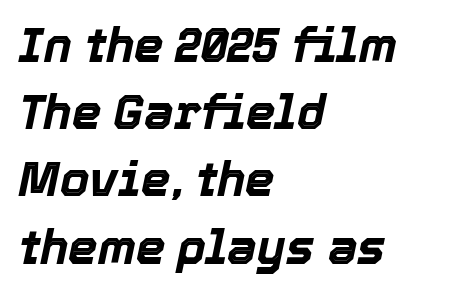
Q: Is the text bold? A: Yes.
Q: Is the text italic (slanted)? A: Yes, it leans right by about 12 degrees.
Q: Is the text underlined? A: No.
Q: How is the paragraph aligned? A: Left-aligned.
Q: Is the spacing between letters normal or unusually wide? A: Normal.
Q: Is the spacing between lines tight, normal or loose? A: Normal.
Q: Width (condensed, normal, or wide)? A: Normal.
Q: x-height? A: Medium.
Q: Monospaced? A: No.
